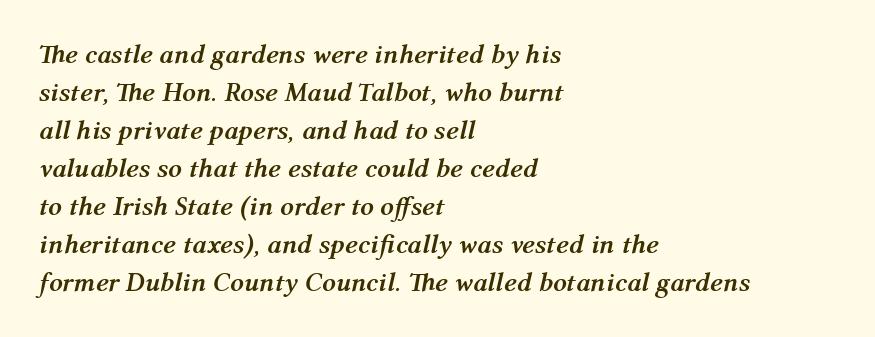
Observe the ordinary spacing: letters are neighbours, not strangers. No word sits above an underline. Set as a true bold cut, around the 700 mark. Tall strokes in this sample are angled rather than plumb.
